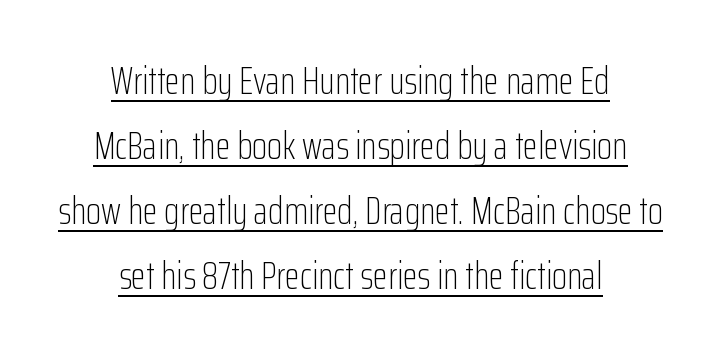
The image shows 39 px light, condensed sans-serif type, upright; set centered, normal line spacing (1.67x), normal letter spacing, underlined; low stroke contrast and a medium x-height.
